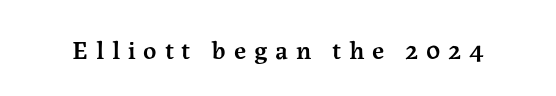
Q: Is the text bold? A: Semi-bold.
Q: Is the text italic (slanted)? A: No, it is upright.
Q: Is the text underlined? A: No.
Q: Is the spacing between letters normal or unusually wide? A: Unusually wide.
